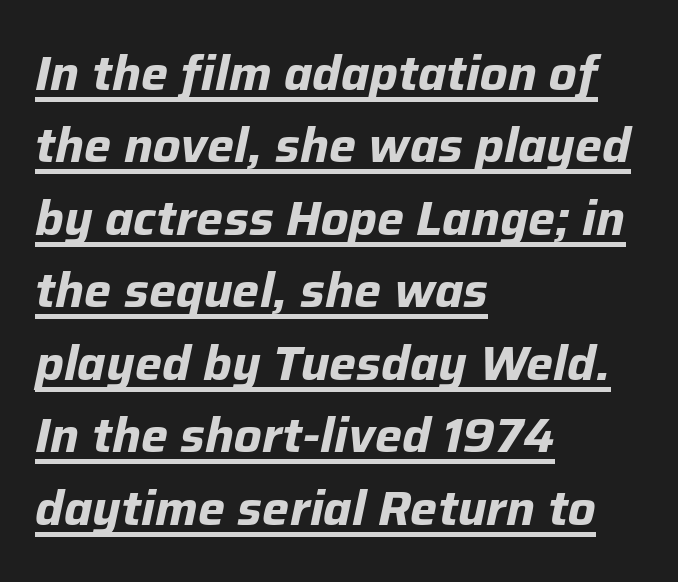
Leading matches the norm, producing a regular column. Rendered with sloped, italic letterforms. A typesetter would call this proportional, since set widths differ per character. Underlining? Definitely there. Stroke thickness is high; the sample reads as a true bold. Caption: multi-line text, flush left, ragged right.
